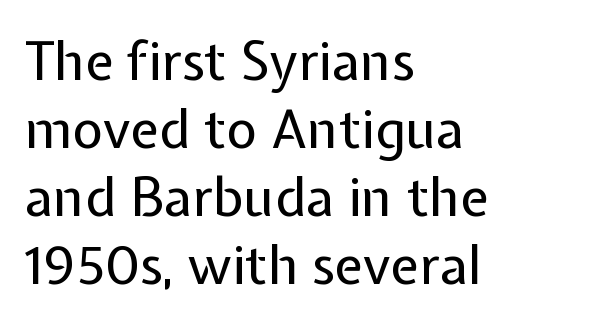
{"serif": "no", "italic": "no", "bold": "no", "weight": "regular", "width": "normal", "stroke_contrast": "low", "x_height": "medium", "monospaced": "no", "underline": "no", "align": "left", "line_spacing": "normal", "line_spacing_ratio": 1.28, "letter_spacing": "normal", "letter_spacing_em": 0.0, "glyph_px": 53}
